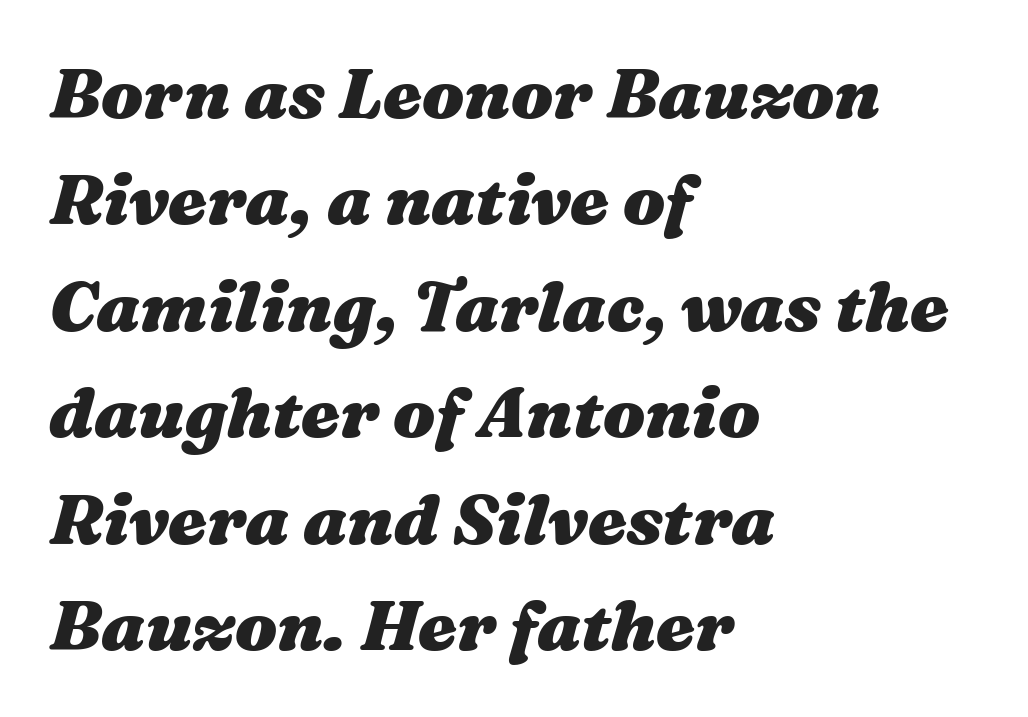
{"italic": "yes", "lean": "right", "slant_degrees": 16, "bold": "yes", "weight": "heavy", "width": "wide", "stroke_contrast": "medium", "x_height": "medium", "monospaced": "no", "underline": "no", "align": "left", "line_spacing": "normal", "line_spacing_ratio": 1.52, "letter_spacing": "normal", "letter_spacing_em": 0.0, "glyph_px": 70}
